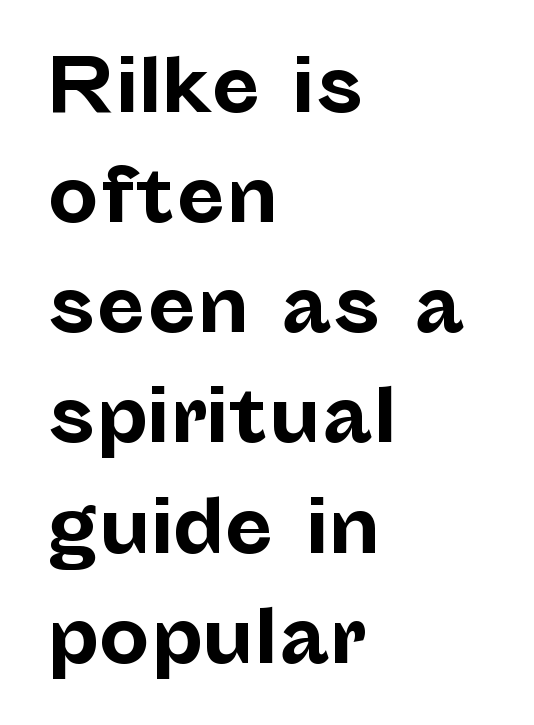
Q: Is the text bold? A: Yes.
Q: Is the text italic (slanted)? A: No, it is upright.
Q: Is the typeface a serif or a sans-serif typeface? A: Sans-serif.
Q: Is the text underlined? A: No.
Q: How is the paragraph aligned? A: Left-aligned.
Q: Is the spacing between letters normal or unusually wide? A: Normal.
Q: Is the spacing between lines tight, normal or loose? A: Normal.
Q: Width (condensed, normal, or wide)? A: Normal.
Q: Stroke contrast? A: Low.
Q: x-height? A: Medium.
Q: Monospaced? A: No.
